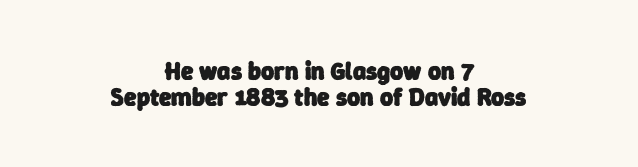
{"bold": "yes", "underline": "no", "align": "center", "line_spacing": "tight", "line_spacing_ratio": 1.06, "letter_spacing": "normal", "letter_spacing_em": 0.0, "glyph_px": 25}
